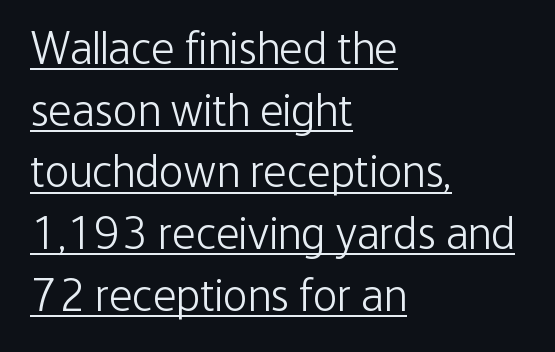
Q: Is the text bold? A: No.
Q: Is the text italic (slanted)? A: No, it is upright.
Q: Is the typeface a serif or a sans-serif typeface? A: Sans-serif.
Q: Is the text underlined? A: Yes.
Q: How is the paragraph aligned? A: Left-aligned.
Q: Is the spacing between letters normal or unusually wide? A: Normal.
Q: Is the spacing between lines tight, normal or loose? A: Normal.
Q: Width (condensed, normal, or wide)? A: Condensed.
Q: Stroke contrast? A: Low.
Q: x-height? A: Medium.
Q: Monospaced? A: No.
